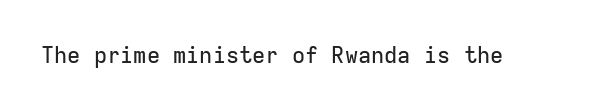
{"italic": "no", "underline": "no", "letter_spacing": "normal", "letter_spacing_em": 0.0, "glyph_px": 22}
